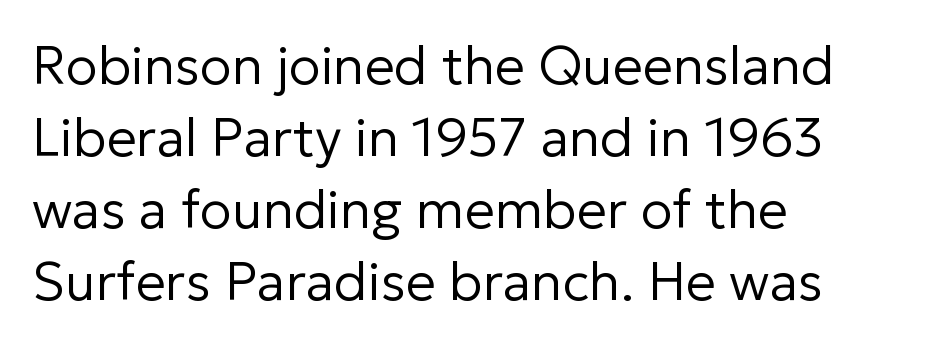
The image shows 53 px regular-weight sans-serif type, upright; set left-aligned, normal line spacing (1.36x), normal letter spacing, not underlined; low stroke contrast and a medium x-height.
